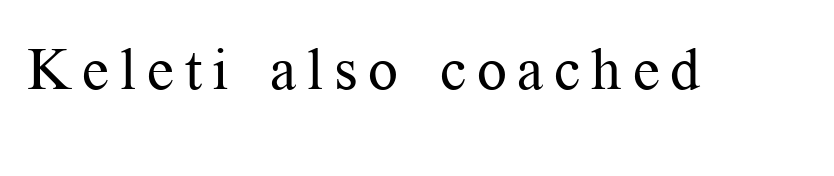
Q: Is the text bold? A: No.
Q: Is the text italic (slanted)? A: No, it is upright.
Q: Is the typeface a serif or a sans-serif typeface? A: Serif.
Q: Is the text underlined? A: No.
Q: Width (condensed, normal, or wide)? A: Normal.
Q: Stroke contrast? A: Medium.
Q: x-height? A: Medium.
Q: Monospaced? A: No.
